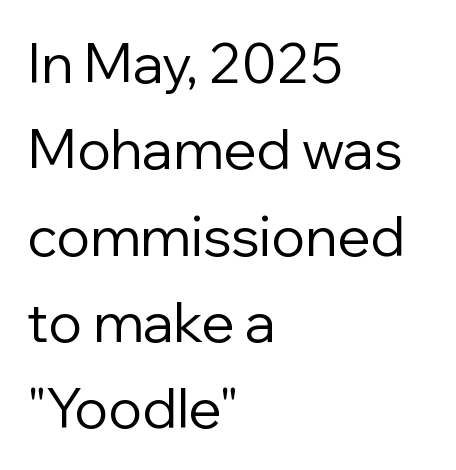
Each line starts at the same left margin while the right side varies. The glyphs are unaccompanied by any horizontal stroke below them. Rows of type keep a routine distance in the vertical direction. Serif or sans? Sans — the stroke terminals are bare.
